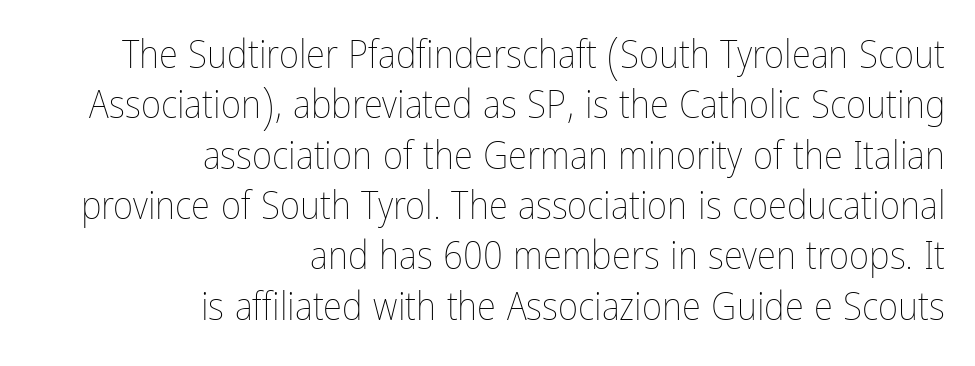
Q: Is the text bold? A: No.
Q: Is the text italic (slanted)? A: No, it is upright.
Q: Is the text underlined? A: No.
Q: How is the paragraph aligned? A: Right-aligned.
Q: Is the spacing between letters normal or unusually wide? A: Normal.
Q: Is the spacing between lines tight, normal or loose? A: Normal.
Q: Width (condensed, normal, or wide)? A: Condensed.
Q: Stroke contrast? A: Low.
Q: x-height? A: Medium.
Q: Monospaced? A: No.
